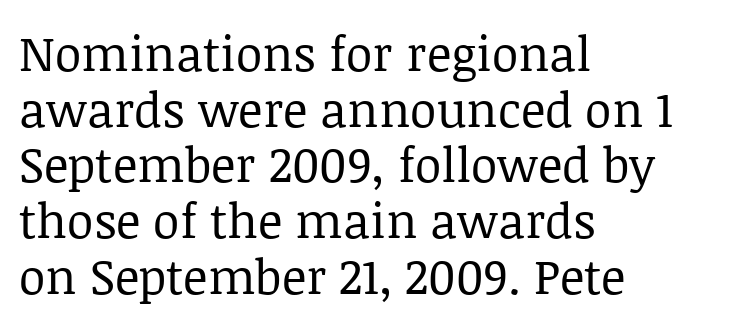
Q: Is the text bold? A: No.
Q: Is the text italic (slanted)? A: No, it is upright.
Q: Is the typeface a serif or a sans-serif typeface? A: Serif.
Q: Is the text underlined? A: No.
Q: How is the paragraph aligned? A: Left-aligned.
Q: Is the spacing between letters normal or unusually wide? A: Normal.
Q: Width (condensed, normal, or wide)? A: Normal.
Q: Stroke contrast? A: Low.
Q: x-height? A: Large.
Q: Monospaced? A: No.
